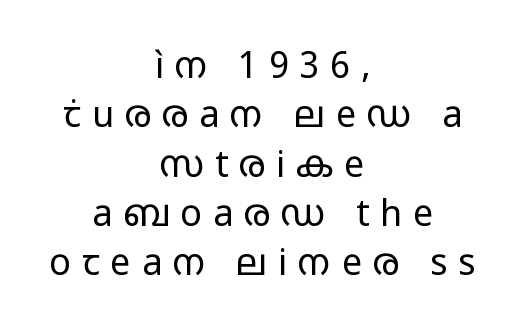
Both edges are ragged and mirror each other, which tells us the setting is centered. A typesetter would call this heavily tracked-out type. The letterforms sit at book weight or below. Character widths vary here, with narrow letters taking less room than wide ones. Type style note: lacks serifs. This is the regular roman posture of the typeface.
